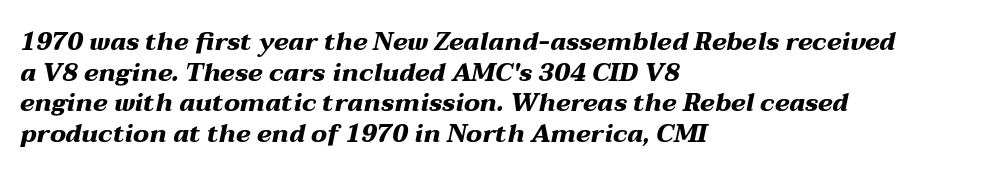
{"italic": "yes", "lean": "right", "slant_degrees": 12, "bold": "yes", "underline": "no", "align": "left", "line_spacing_ratio": 1.23, "letter_spacing": "normal", "letter_spacing_em": 0.0, "glyph_px": 25}
